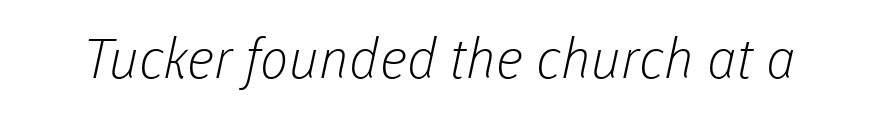
The characters display no serif detailing; their extremities are plain. Beneath every word, the page is bare. You could not count columns in this text — the font is proportionally spaced. Tracking value appears to be zero — textbook default spacing. Weight: in the light-to-regular range.
